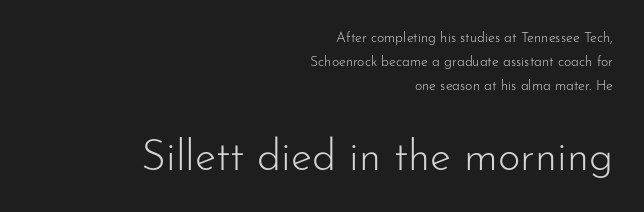
{"serif": "no", "italic": "no", "bold": "no", "weight": "light", "width": "normal", "stroke_contrast": "low", "x_height": "small", "monospaced": "no", "underline": "no", "align": "right", "line_spacing": "normal", "line_spacing_ratio": 1.7, "letter_spacing": "normal", "letter_spacing_em": 0.0, "larger_block": "second", "size_ratio": 3.07, "glyph_px": 43}
